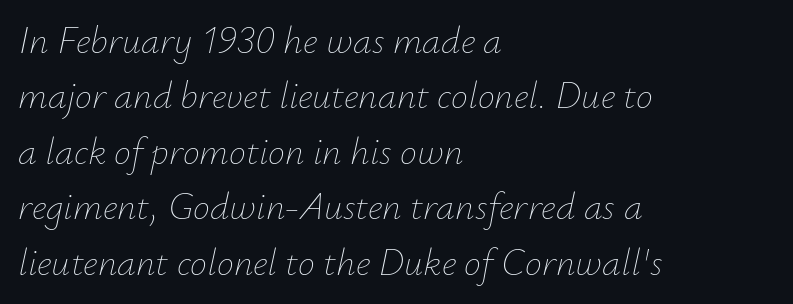
{"italic": "yes", "lean": "right", "slant_degrees": 12, "bold": "no", "weight": "thin", "width": "normal", "stroke_contrast": "low", "x_height": "small", "monospaced": "no", "underline": "no", "align": "left", "line_spacing": "normal", "line_spacing_ratio": 1.46, "letter_spacing": "normal", "letter_spacing_em": 0.0, "glyph_px": 38}
